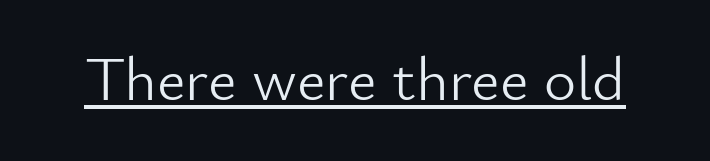
The image shows 62 px light sans-serif type, upright; set normal letter spacing, underlined; low stroke contrast and a small x-height.
